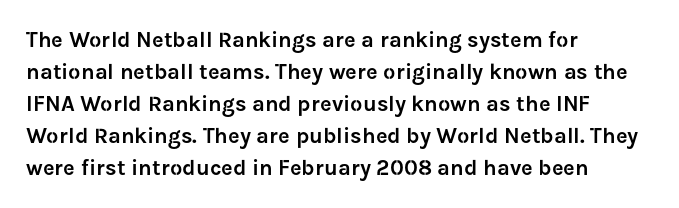
Q: Is the text italic (slanted)? A: No, it is upright.
Q: Is the text underlined? A: No.
Q: How is the paragraph aligned? A: Left-aligned.
Q: Is the spacing between letters normal or unusually wide? A: Normal.
Q: Is the spacing between lines tight, normal or loose? A: Normal.
